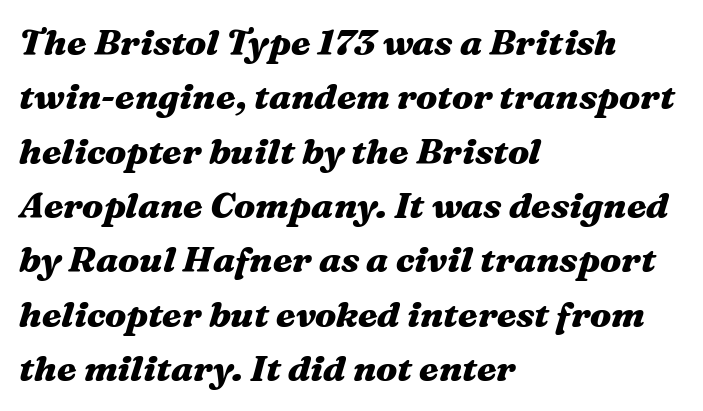
{"italic": "yes", "lean": "right", "slant_degrees": 16, "bold": "yes", "weight": "heavy", "width": "wide", "stroke_contrast": "medium", "x_height": "medium", "monospaced": "no", "underline": "no", "align": "left", "line_spacing": "normal", "line_spacing_ratio": 1.51, "letter_spacing": "normal", "letter_spacing_em": 0.0, "glyph_px": 36}
